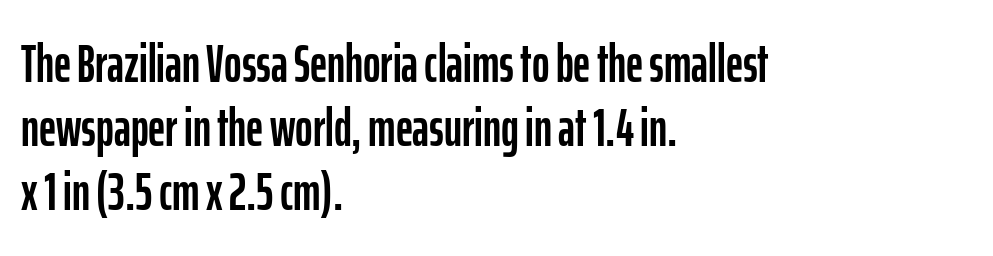
The image shows 53 px condensed sans-serif type, upright; set left-aligned, line spacing 1.21x, normal letter spacing, not underlined; low stroke contrast and a medium x-height.
